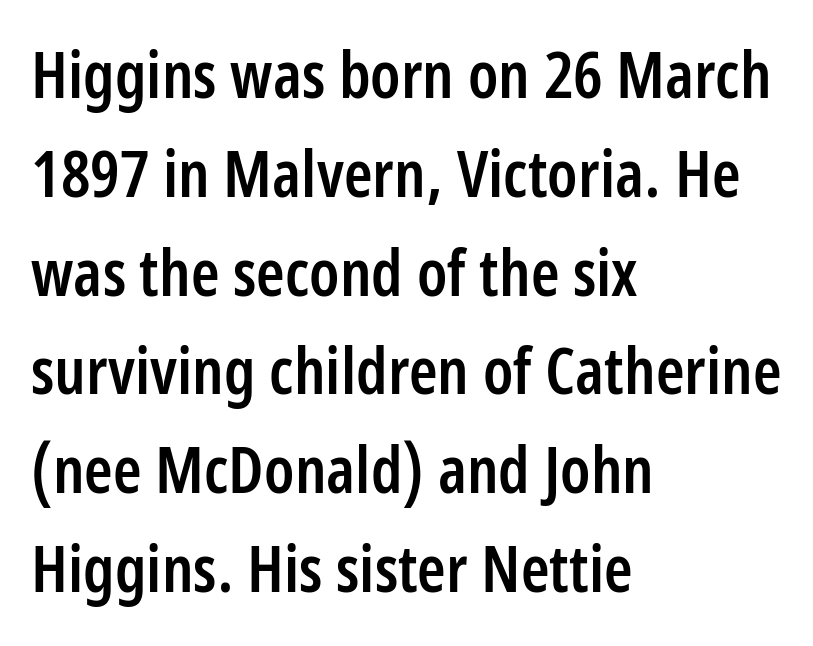
The image shows 65 px semibold, condensed sans-serif type, upright; set left-aligned, normal line spacing (1.52x), normal letter spacing, not underlined; low stroke contrast and a medium x-height.
